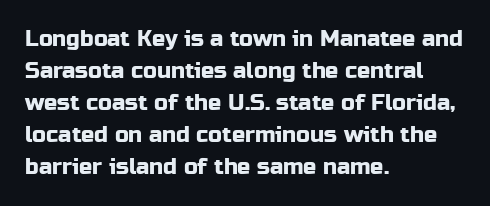
The image shows 22 px text type, upright; set left-aligned, normal line spacing (1.45x), normal letter spacing, not underlined.
